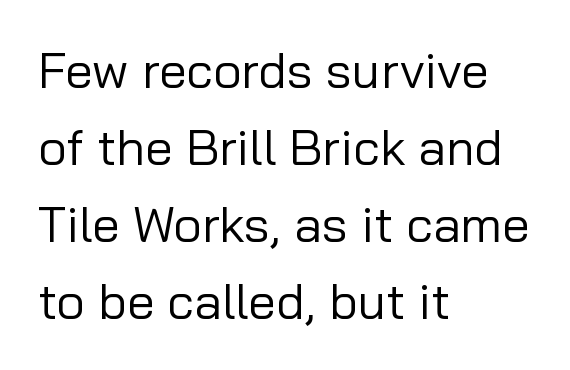
Think of a printed novel: that variable character pitch is what you see here. If you measured baseline to baseline, you'd find a middling distance. When letters stand straight like this, we call the style roman or upright. Teacher's note: observe the even left margin — that is flush-left alignment. A quiet, ordinary-to-light weight characterises the typeface.
